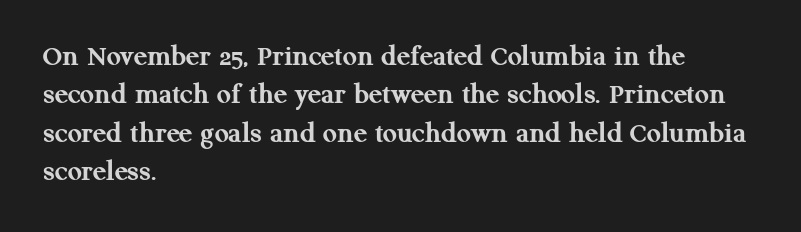
Q: Is the text bold? A: Yes.
Q: Is the text italic (slanted)? A: No, it is upright.
Q: Is the typeface a serif or a sans-serif typeface? A: Serif.
Q: Is the text underlined? A: No.
Q: How is the paragraph aligned? A: Left-aligned.
Q: Is the spacing between letters normal or unusually wide? A: Normal.
Q: Width (condensed, normal, or wide)? A: Normal.
Q: Stroke contrast? A: Medium.
Q: x-height? A: Medium.
Q: Monospaced? A: No.
